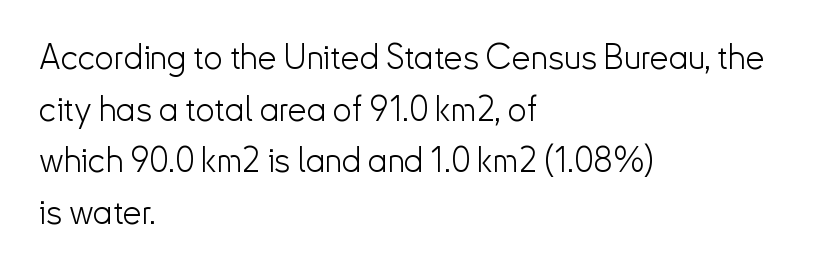
Evenly set lines give the paragraph a standard silhouette. The ragged edge is on the right, which tells us the setting is flush left. Inter-character spacing is left at the font's built-in metrics. Think of a printed novel: that variable character pitch is what you see here.
